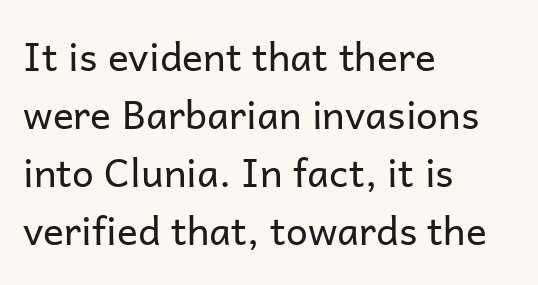
{"serif": "no", "italic": "no", "bold": "no", "weight": "regular", "width": "normal", "stroke_contrast": "low", "x_height": "medium", "monospaced": "no", "underline": "no", "align": "left", "line_spacing": "normal", "line_spacing_ratio": 1.49, "letter_spacing": "normal", "letter_spacing_em": 0.0, "glyph_px": 39}
